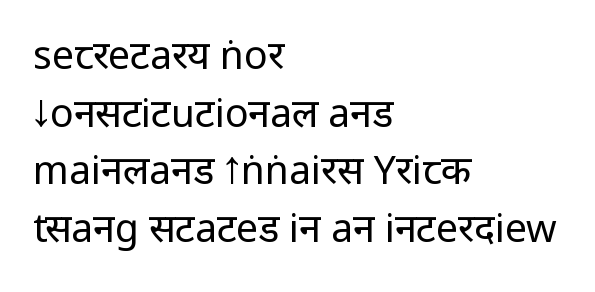
{"serif": "no", "italic": "no", "bold": "no", "weight": "regular", "width": "condensed", "stroke_contrast": "low", "x_height": "large", "monospaced": "no", "underline": "no", "align": "left", "line_spacing": "normal", "line_spacing_ratio": 1.48, "letter_spacing": "normal", "letter_spacing_em": 0.0, "glyph_px": 39}
